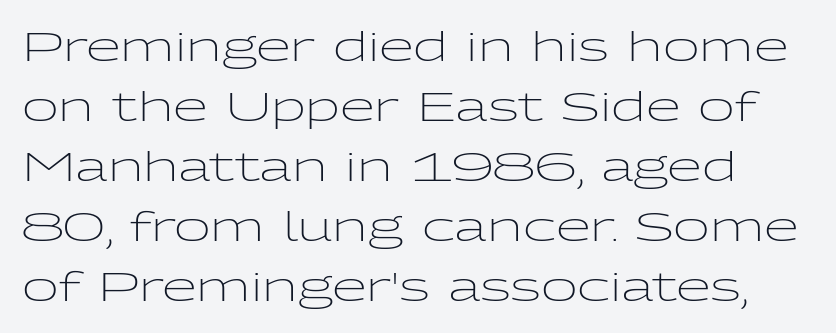
The image shows 40 px light, wide sans-serif type, upright; set normal line spacing (1.5x), normal letter spacing, not underlined; low stroke contrast and a medium x-height.
